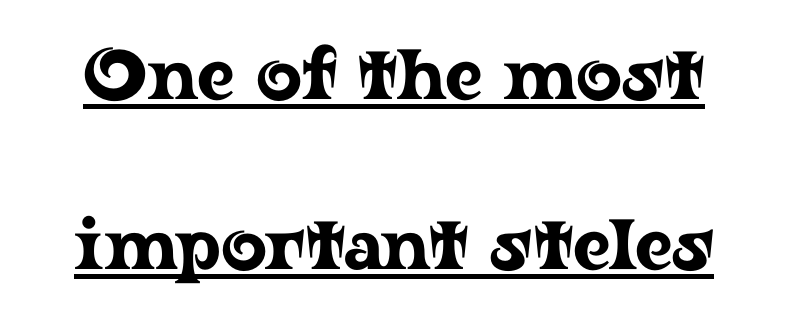
Q: Is the text italic (slanted)? A: No, it is upright.
Q: Is the typeface a serif or a sans-serif typeface? A: Serif.
Q: Is the text underlined? A: Yes.
Q: Is the spacing between letters normal or unusually wide? A: Normal.
Q: Is the spacing between lines tight, normal or loose? A: Loose.
Q: Width (condensed, normal, or wide)? A: Wide.
Q: Stroke contrast? A: Low.
Q: x-height? A: Medium.
Q: Monospaced? A: No.
